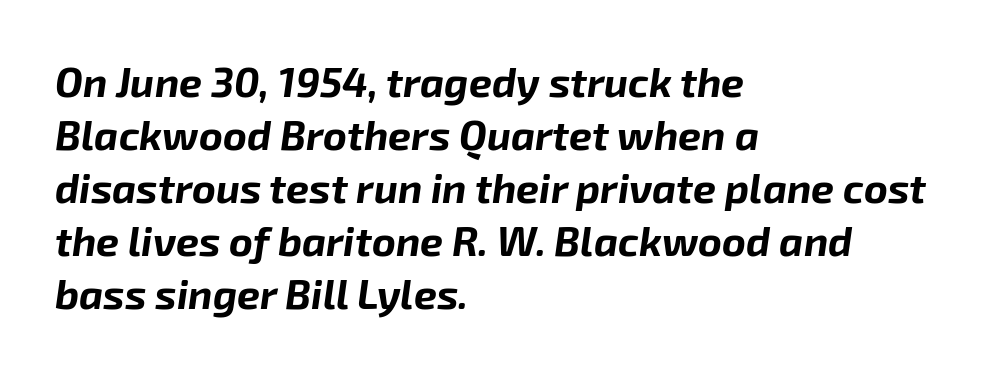
The glyphs look as if they've been sheared to an angle. Notice how thick the strokes are: this is what a full bold looks like. Baseline-to-baseline distance is the conventional proportion of letter height. The specimen omits any rule beneath the text block's lines. Does the copy run flush right? No — it runs flush left. These lines keep a tight, regular rhythm from letter to letter.
